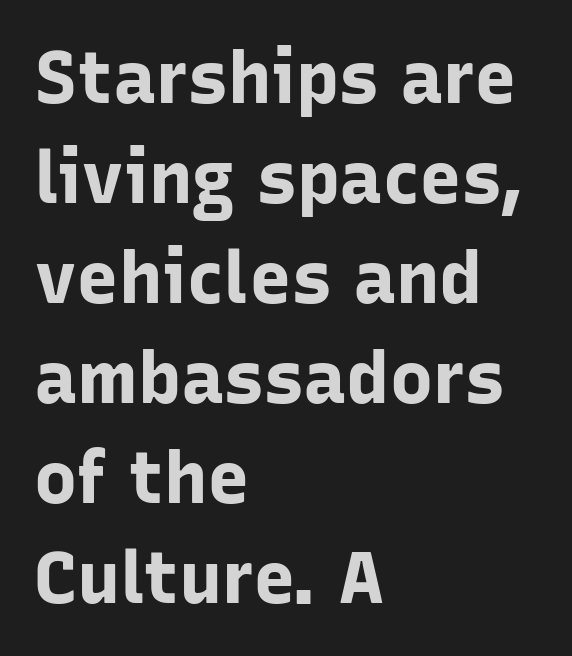
Q: Is the text bold? A: Yes.
Q: Is the text italic (slanted)? A: No, it is upright.
Q: Is the typeface a serif or a sans-serif typeface? A: Sans-serif.
Q: Is the text underlined? A: No.
Q: How is the paragraph aligned? A: Left-aligned.
Q: Is the spacing between letters normal or unusually wide? A: Normal.
Q: Is the spacing between lines tight, normal or loose? A: Normal.
Q: Width (condensed, normal, or wide)? A: Normal.
Q: Stroke contrast? A: Low.
Q: x-height? A: Medium.
Q: Monospaced? A: No.
